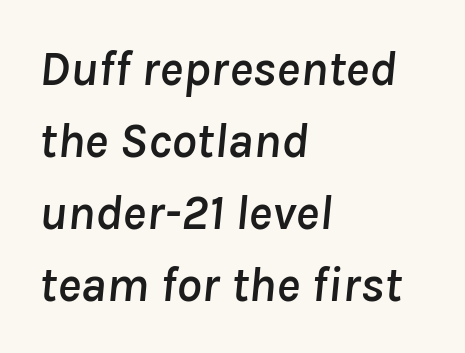
Q: Is the text italic (slanted)? A: Yes, it leans right by about 8 degrees.
Q: Is the text underlined? A: No.
Q: How is the paragraph aligned? A: Left-aligned.
Q: Is the spacing between letters normal or unusually wide? A: Normal.
Q: Is the spacing between lines tight, normal or loose? A: Normal.
Q: Width (condensed, normal, or wide)? A: Normal.
Q: Stroke contrast? A: Low.
Q: x-height? A: Medium.
Q: Monospaced? A: No.
